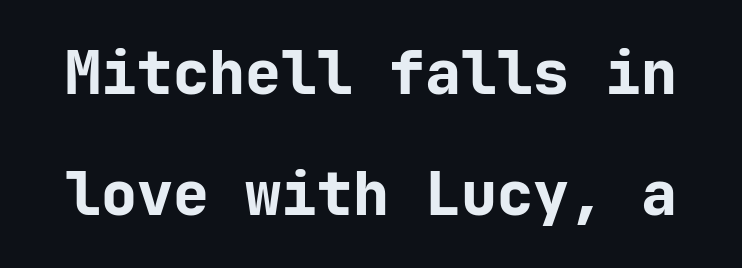
Q: Is the text bold? A: Yes.
Q: Is the text italic (slanted)? A: No, it is upright.
Q: Is the typeface a serif or a sans-serif typeface? A: Sans-serif.
Q: Is the text underlined? A: No.
Q: Is the spacing between letters normal or unusually wide? A: Normal.
Q: Is the spacing between lines tight, normal or loose? A: Loose.
Q: Width (condensed, normal, or wide)? A: Normal.
Q: Stroke contrast? A: Low.
Q: x-height? A: Medium.
Q: Monospaced? A: Yes.
